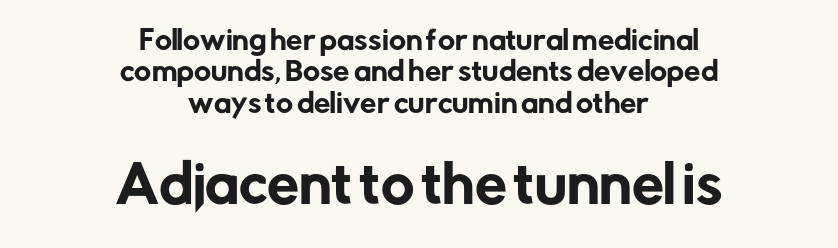
Characters remain perfectly vertical along every line. Tracking here is standard; glyphs follow each other at the usual distance. Spacing verdict: proportional, widths tailored to each character. This rendering uses center alignment, leaving both contours irregular but symmetric. Nobody drew a line under any word here.
